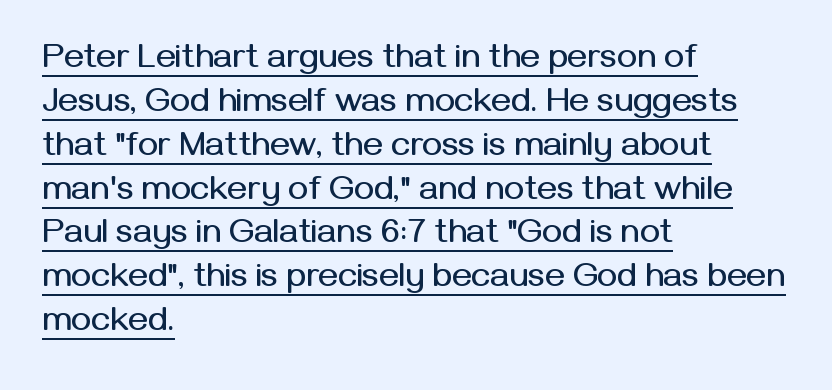
{"serif": "no", "italic": "no", "width": "normal", "stroke_contrast": "medium", "x_height": "medium", "monospaced": "no", "underline": "yes", "align": "left", "line_spacing": "normal", "line_spacing_ratio": 1.29, "letter_spacing": "normal", "letter_spacing_em": 0.0, "glyph_px": 34}
